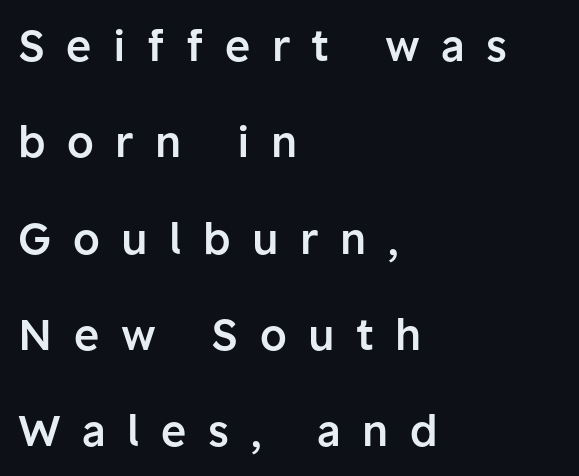
{"serif": "no", "italic": "no", "bold": "semi", "weight": "semibold", "width": "normal", "stroke_contrast": "low", "x_height": "medium", "monospaced": "no", "underline": "no", "align": "left", "line_spacing": "loose", "line_spacing_ratio": 2.24, "letter_spacing": "wide", "letter_spacing_em": 0.5, "glyph_px": 43}
